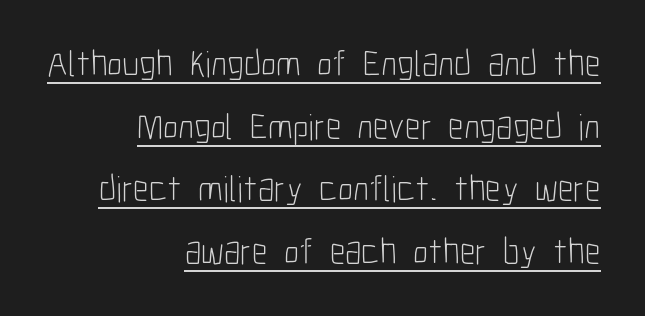
The image shows 37 px light, condensed sans-serif type, upright; set right-aligned, normal line spacing (1.69x), normal letter spacing, underlined; low stroke contrast and a medium x-height.
